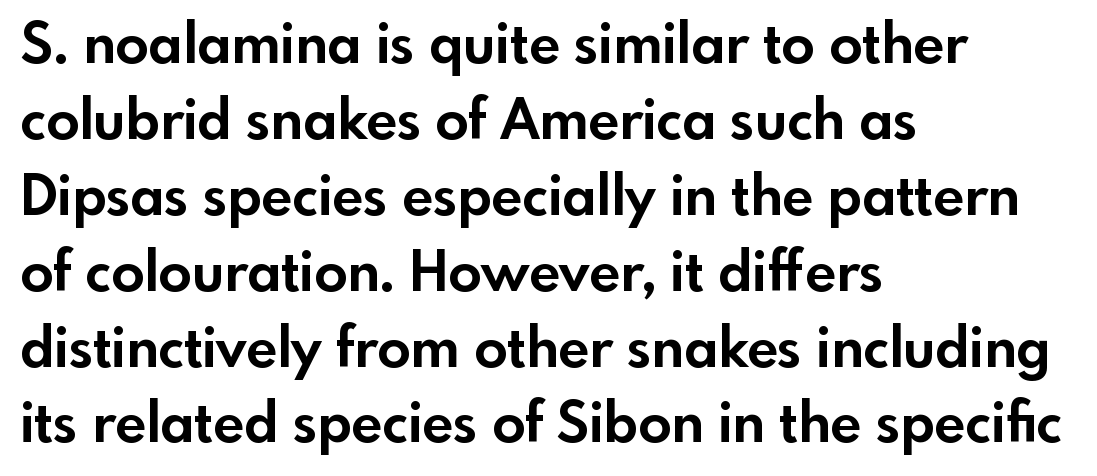
A bare baseline throughout the passage. Layout note: lines flush left. I'd describe the lettering as bold — thick and assertive. Looks like regular typesetting: each glyph gets only the width it needs. Style check: upright. Honestly, the letter spacing is just normal — you wouldn't notice it.
